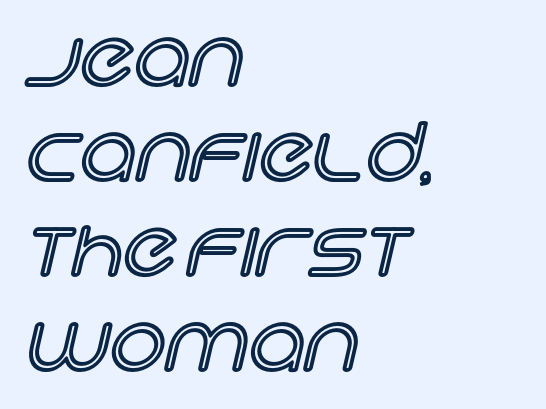
The tracking reads as untouched default to a designer's eye. Beneath every word, the page is bare. Is the block centered? No — it sits flush against the left margin.
